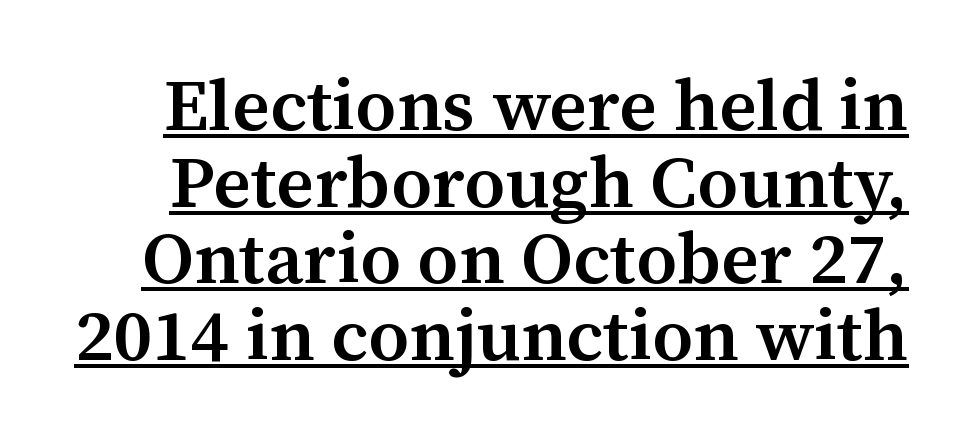
Q: Is the text bold? A: Semi-bold.
Q: Is the text italic (slanted)? A: No, it is upright.
Q: Is the typeface a serif or a sans-serif typeface? A: Serif.
Q: Is the text underlined? A: Yes.
Q: Is the spacing between letters normal or unusually wide? A: Normal.
Q: Is the spacing between lines tight, normal or loose? A: Tight.
Q: Width (condensed, normal, or wide)? A: Normal.
Q: Stroke contrast? A: Medium.
Q: x-height? A: Medium.
Q: Monospaced? A: No.
